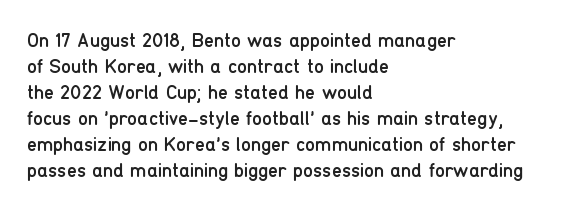
The image shows 20 px text type, upright; set left-aligned, normal line spacing (1.3x), normal letter spacing, not underlined.
